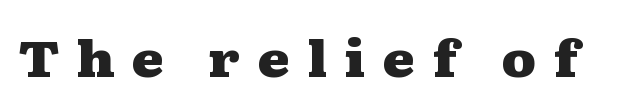
Q: Is the text bold? A: Yes.
Q: Is the text italic (slanted)? A: No, it is upright.
Q: Is the typeface a serif or a sans-serif typeface? A: Serif.
Q: Is the text underlined? A: No.
Q: Is the spacing between letters normal or unusually wide? A: Unusually wide.
Q: Width (condensed, normal, or wide)? A: Wide.
Q: Stroke contrast? A: Medium.
Q: x-height? A: Medium.
Q: Monospaced? A: No.
